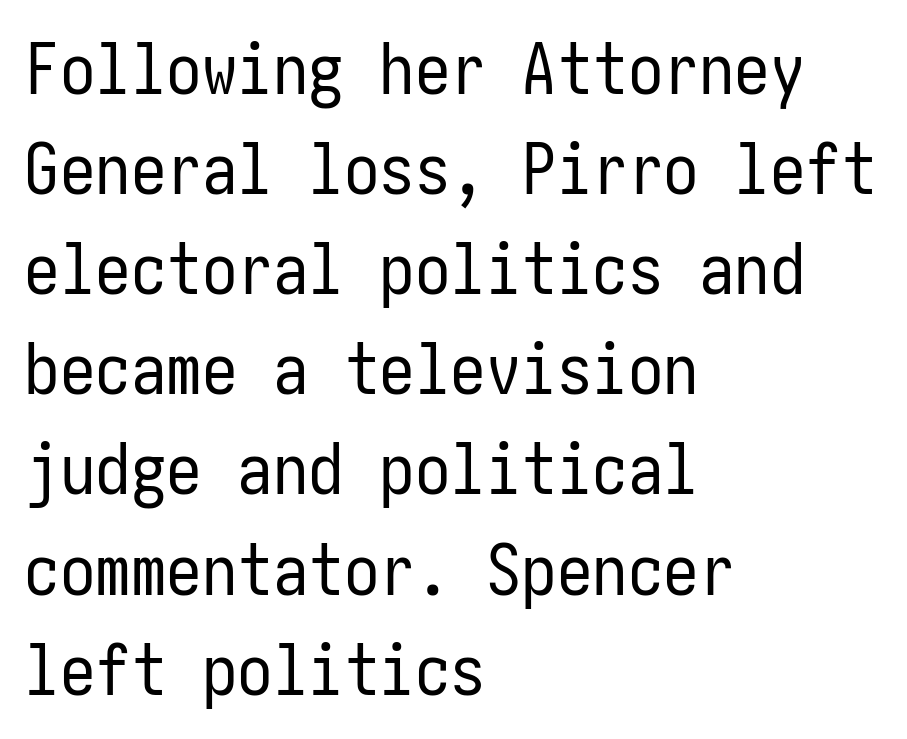
The lines are quadded left. The horizontal fit of the characters is conventional and even. You can tell from the bare stems that sans-serif type was used. Characters remain perfectly vertical along every line. The string is rendered with underlining switched off.
